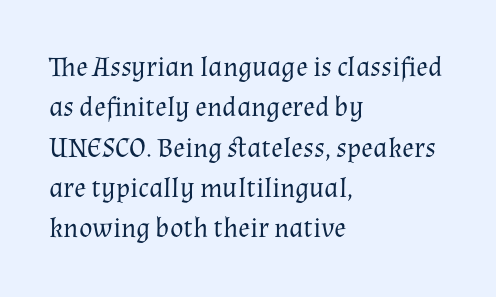
The image shows 28 px regular-weight serif type, upright; set left-aligned, normal line spacing (1.44x), normal letter spacing, not underlined; medium stroke contrast and a medium x-height.
